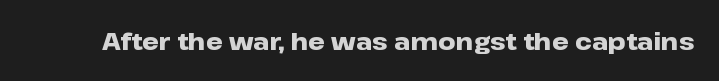
Q: Is the text bold? A: Yes.
Q: Is the text italic (slanted)? A: No, it is upright.
Q: Is the text underlined? A: No.
Q: Is the spacing between letters normal or unusually wide? A: Normal.
